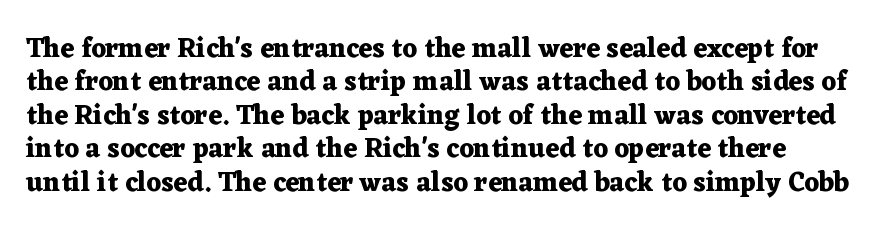
Between one letter and the next there's only the usual sliver of space. Do the letters lean? They stand straight. The typesetting leans heavy: a genuine bold. Each row of text sits above clean, open space.
